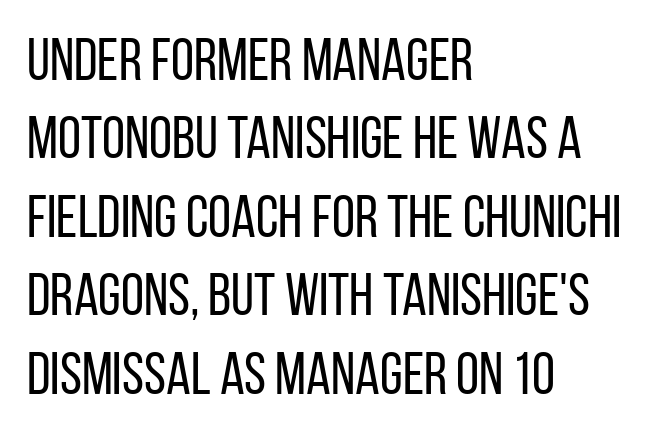
The axis of the letterforms is exactly vertical. Notice how the passage keeps a crisp vertical edge on the left only. The space beneath each line is pristine and unruled. The leading is moderate, giving the passage an even texture. Stems here are at most as thick as an everyday book face. You could not count columns in this text — the font is proportionally spaced.
